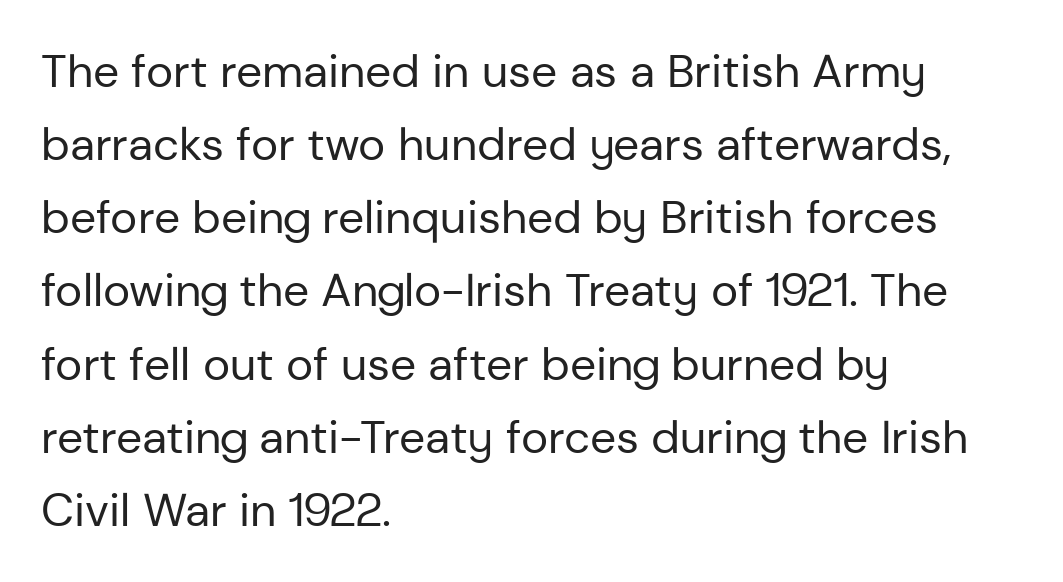
Q: Is the text bold? A: No.
Q: Is the text italic (slanted)? A: No, it is upright.
Q: Is the typeface a serif or a sans-serif typeface? A: Sans-serif.
Q: Is the text underlined? A: No.
Q: How is the paragraph aligned? A: Left-aligned.
Q: Is the spacing between letters normal or unusually wide? A: Normal.
Q: Is the spacing between lines tight, normal or loose? A: Normal.
Q: Width (condensed, normal, or wide)? A: Normal.
Q: Stroke contrast? A: Low.
Q: x-height? A: Medium.
Q: Monospaced? A: No.
